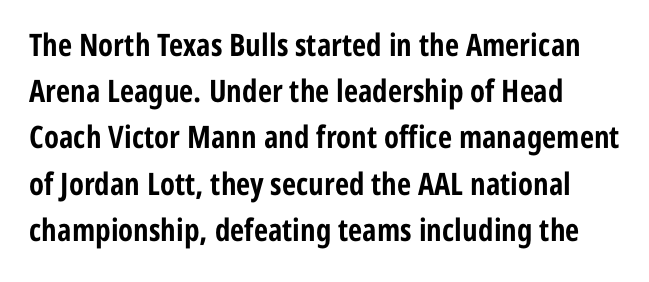
Q: Is the text bold? A: Yes.
Q: Is the text italic (slanted)? A: No, it is upright.
Q: Is the typeface a serif or a sans-serif typeface? A: Sans-serif.
Q: Is the text underlined? A: No.
Q: Is the spacing between letters normal or unusually wide? A: Normal.
Q: Is the spacing between lines tight, normal or loose? A: Normal.
Q: Width (condensed, normal, or wide)? A: Condensed.
Q: Stroke contrast? A: Low.
Q: x-height? A: Medium.
Q: Monospaced? A: No.
